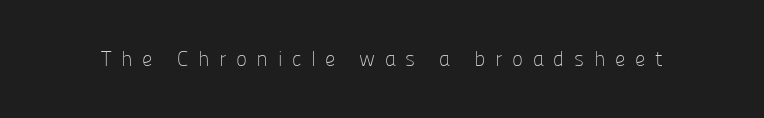
{"italic": "no", "bold": "no", "underline": "no", "letter_spacing": "wide", "letter_spacing_em": 0.45, "glyph_px": 21}
